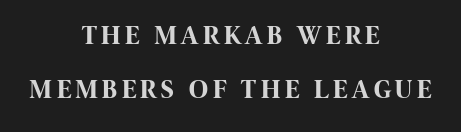
{"italic": "no", "bold": "yes", "underline": "no", "align": "center", "line_spacing": "loose", "line_spacing_ratio": 2.09, "glyph_px": 26}
